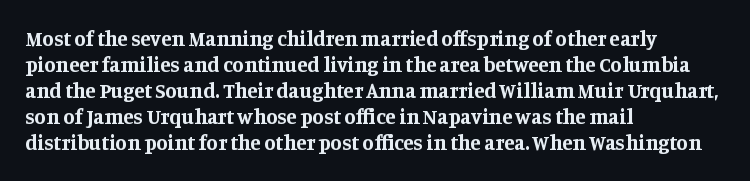
The image shows 21 px bold type, upright; set left-aligned, line spacing 1.24x, normal letter spacing, not underlined.
